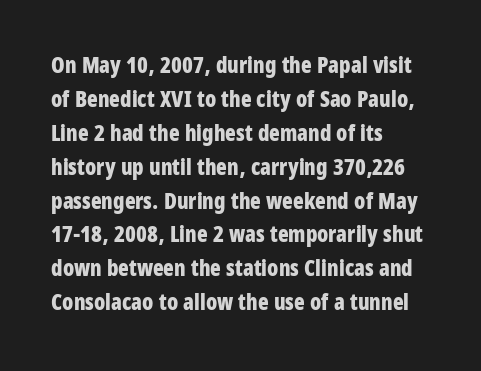
The lettering holds an erect, upright posture throughout. No word sits above an underline. Thick stems and heavy bowls — unmistakably bold. How are the letters spaced? Ordinarily, with no added tracking. Line beginnings align vertically; line endings do not.
